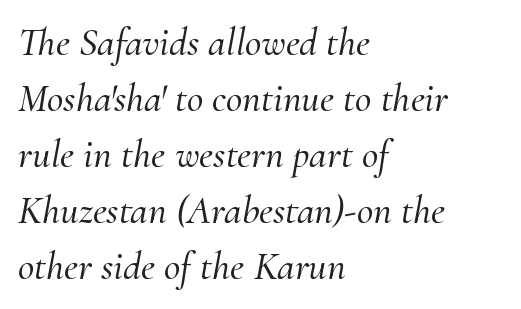
Q: Is the text italic (slanted)? A: Yes, it leans right by about 10 degrees.
Q: Is the typeface a serif or a sans-serif typeface? A: Serif.
Q: Is the text underlined? A: No.
Q: How is the paragraph aligned? A: Left-aligned.
Q: Is the spacing between letters normal or unusually wide? A: Normal.
Q: Is the spacing between lines tight, normal or loose? A: Normal.
Q: Width (condensed, normal, or wide)? A: Normal.
Q: Stroke contrast? A: Medium.
Q: x-height? A: Small.
Q: Monospaced? A: No.
